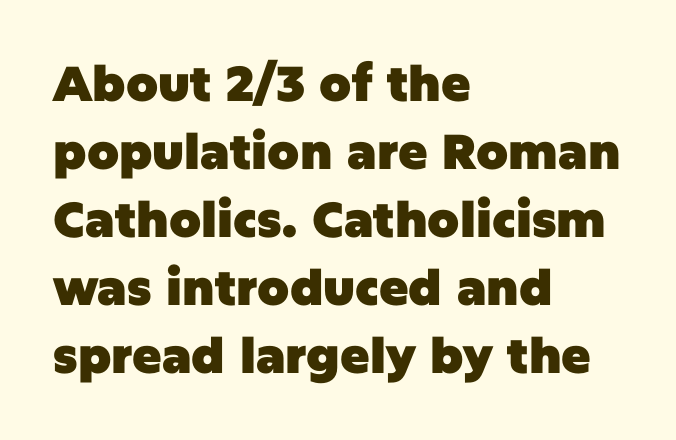
The image shows 49 px heavy sans-serif type, upright; set left-aligned, normal line spacing (1.39x), normal letter spacing, not underlined; low stroke contrast and a large x-height.
